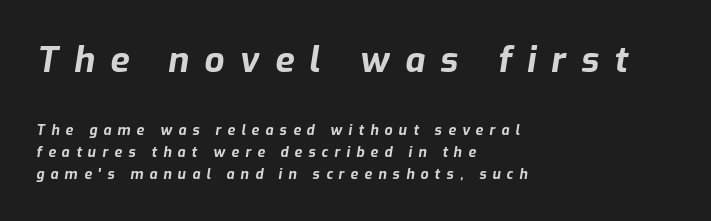
This block has exactly the height ordinary leading produces. The horizontal fit of the characters is loose and conspicuously gappy. Spacing verdict: proportional, widths tailored to each character. Bold? Absolutely — the strokes are thick and heavy. The lines in this sample share a left origin and differ only in where they stop.
